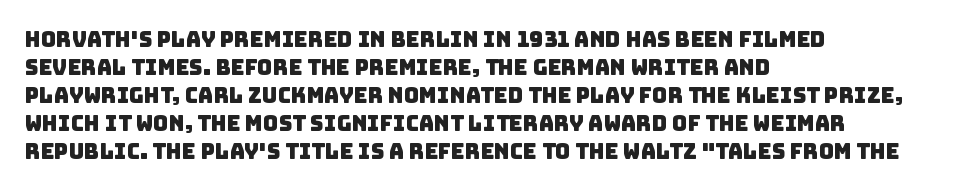
The image shows 21 px text type; set left-aligned, normal line spacing (1.33x), normal letter spacing, not underlined.
